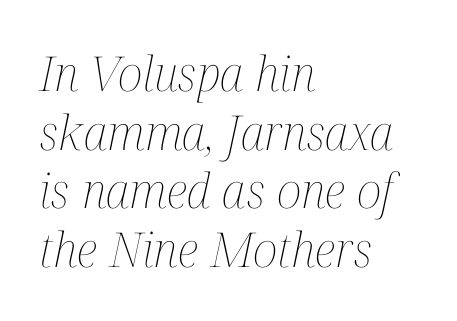
{"italic": "yes", "lean": "right", "slant_degrees": 12, "bold": "no", "weight": "thin", "width": "condensed", "stroke_contrast": "medium", "x_height": "medium", "monospaced": "no", "underline": "no", "align": "left", "line_spacing_ratio": 1.22, "letter_spacing": "normal", "letter_spacing_em": 0.0, "glyph_px": 48}
